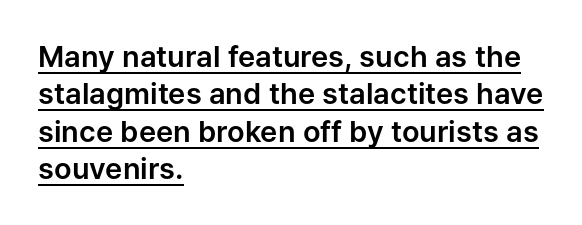
The image shows 29 px sans-serif type, upright; set left-aligned, normal line spacing (1.29x), normal letter spacing, underlined; low stroke contrast and a medium x-height.
